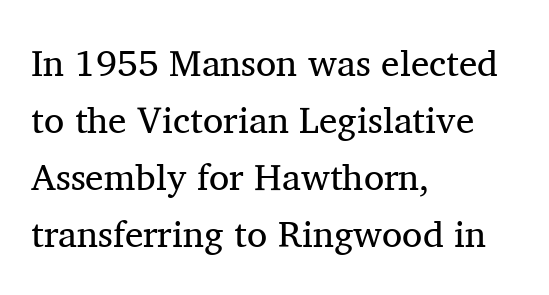
{"serif": "yes", "italic": "no", "bold": "no", "weight": "regular", "width": "normal", "stroke_contrast": "medium", "x_height": "medium", "monospaced": "no", "underline": "no", "align": "left", "line_spacing": "normal", "line_spacing_ratio": 1.54, "letter_spacing": "normal", "letter_spacing_em": 0.0, "glyph_px": 37}
